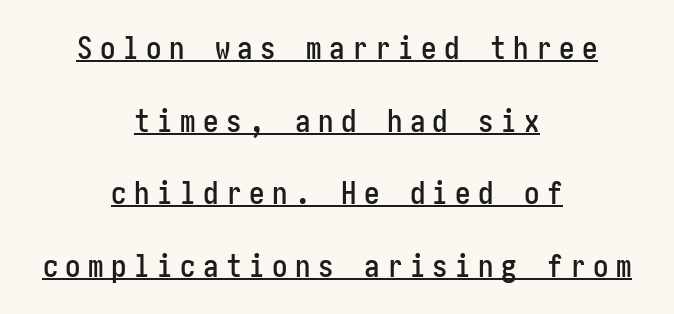
Loose tracking; the words dissolve into strings of separated letters. The words here are underlined. Vertical strokes here are truly vertical. In terms of letterform style, serifs are entirely absent. The paragraph has two soft edges and a firm central axis. Compared with typical paragraphs, the rows here are farther apart.
